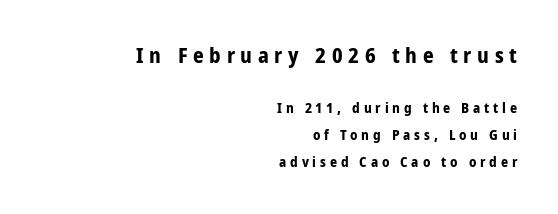
{"italic": "no", "bold": "yes", "underline": "no", "align": "right", "line_spacing": "loose", "line_spacing_ratio": 1.94, "letter_spacing": "wide", "letter_spacing_em": 0.27, "larger_block": "first", "size_ratio": 1.5, "glyph_px": 21}
